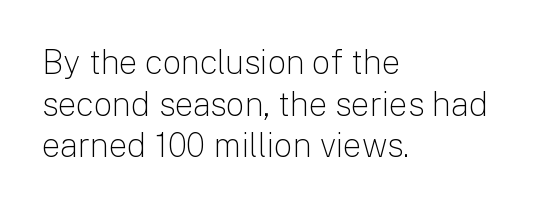
Q: Is the text bold? A: No.
Q: Is the text italic (slanted)? A: No, it is upright.
Q: Is the typeface a serif or a sans-serif typeface? A: Sans-serif.
Q: Is the text underlined? A: No.
Q: How is the paragraph aligned? A: Left-aligned.
Q: Is the spacing between letters normal or unusually wide? A: Normal.
Q: Is the spacing between lines tight, normal or loose? A: Normal.
Q: Width (condensed, normal, or wide)? A: Normal.
Q: Stroke contrast? A: Low.
Q: x-height? A: Medium.
Q: Monospaced? A: No.
